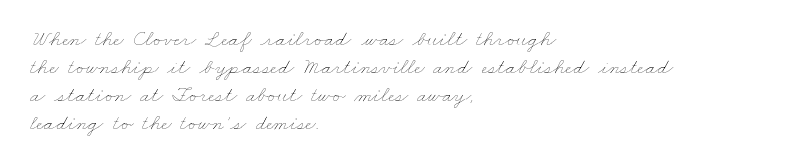
{"bold": "no", "underline": "no", "align": "left", "line_spacing": "normal", "line_spacing_ratio": 1.28, "letter_spacing": "normal", "letter_spacing_em": 0.0, "glyph_px": 22}
